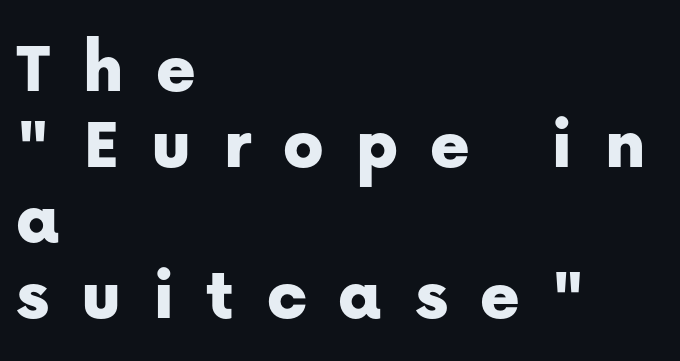
Q: Is the text italic (slanted)? A: No, it is upright.
Q: Is the typeface a serif or a sans-serif typeface? A: Sans-serif.
Q: Is the text underlined? A: No.
Q: How is the paragraph aligned? A: Left-aligned.
Q: Is the spacing between letters normal or unusually wide? A: Unusually wide.
Q: Is the spacing between lines tight, normal or loose? A: Tight.
Q: Width (condensed, normal, or wide)? A: Normal.
Q: Stroke contrast? A: Low.
Q: x-height? A: Medium.
Q: Monospaced? A: No.
